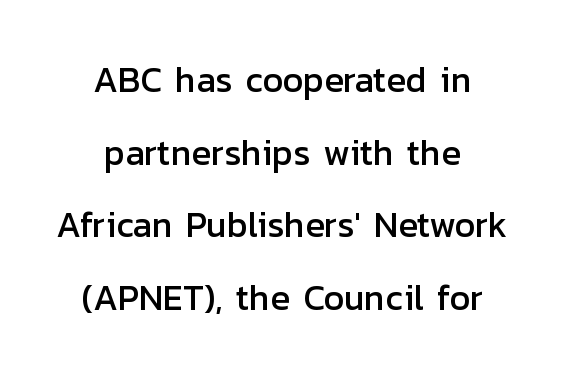
Q: Is the text italic (slanted)? A: No, it is upright.
Q: Is the typeface a serif or a sans-serif typeface? A: Sans-serif.
Q: Is the text underlined? A: No.
Q: How is the paragraph aligned? A: Centered.
Q: Is the spacing between letters normal or unusually wide? A: Normal.
Q: Is the spacing between lines tight, normal or loose? A: Loose.
Q: Width (condensed, normal, or wide)? A: Normal.
Q: Stroke contrast? A: Low.
Q: x-height? A: Medium.
Q: Monospaced? A: No.
